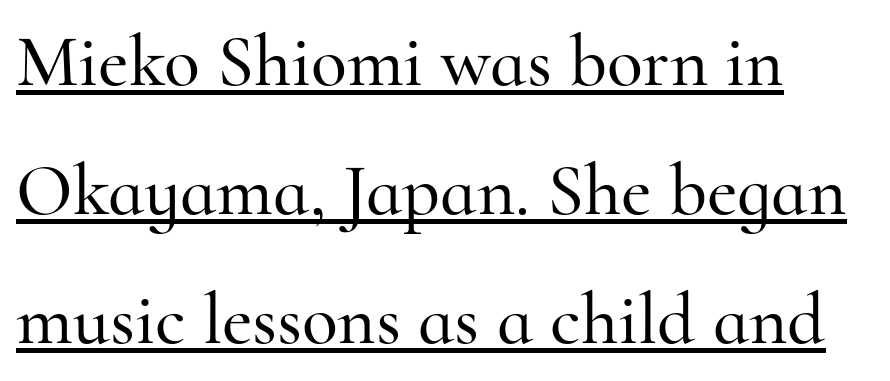
Q: Is the text italic (slanted)? A: No, it is upright.
Q: Is the typeface a serif or a sans-serif typeface? A: Serif.
Q: Is the text underlined? A: Yes.
Q: How is the paragraph aligned? A: Left-aligned.
Q: Is the spacing between letters normal or unusually wide? A: Normal.
Q: Width (condensed, normal, or wide)? A: Normal.
Q: Stroke contrast? A: High.
Q: x-height? A: Small.
Q: Monospaced? A: No.
